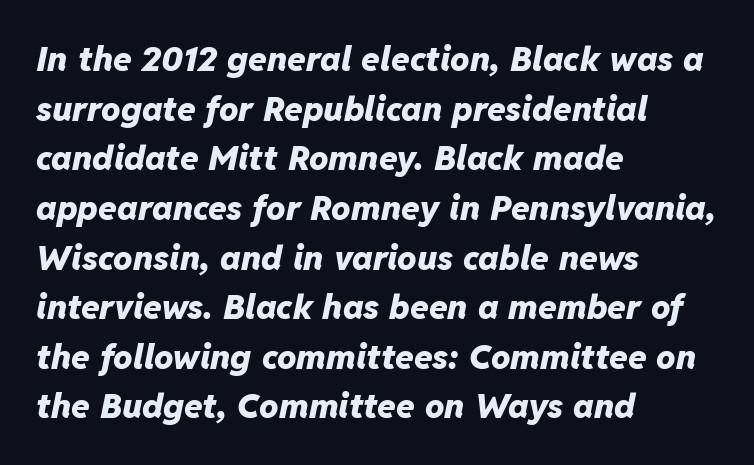
{"italic": "yes", "lean": "right", "slant_degrees": 11, "bold": "yes", "weight": "heavy", "width": "normal", "stroke_contrast": "low", "x_height": "medium", "monospaced": "no", "underline": "no", "align": "left", "line_spacing": "normal", "line_spacing_ratio": 1.46, "letter_spacing": "normal", "letter_spacing_em": 0.0, "glyph_px": 34}
